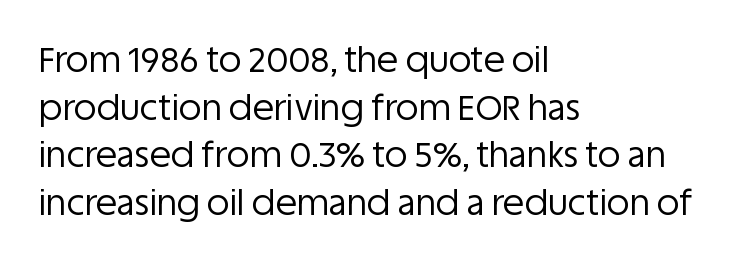
Caption: face not bold, strokes unweighted. Style check: upright. Honestly, the row spacing looks completely unremarkable. Left-aligned paragraph, ragged on the right. The characters display no serif detailing; their extremities are plain. Tracking here is standard; glyphs follow each other at the usual distance.
